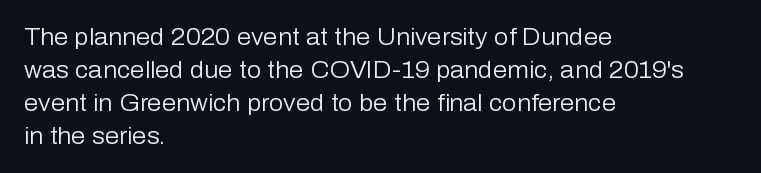
The image shows 23 px text type, upright; set left-aligned, normal line spacing (1.43x), normal letter spacing, not underlined.
